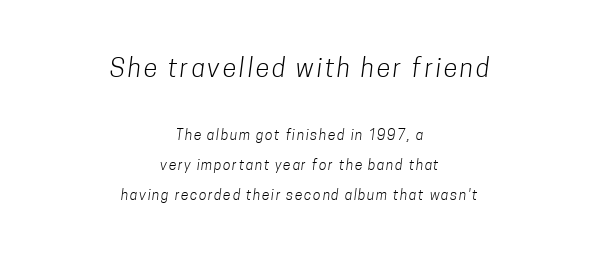
{"bold": "no", "underline": "no", "align": "center", "line_spacing": "loose", "line_spacing_ratio": 2.16, "larger_block": "first", "size_ratio": 1.79, "glyph_px": 25}
